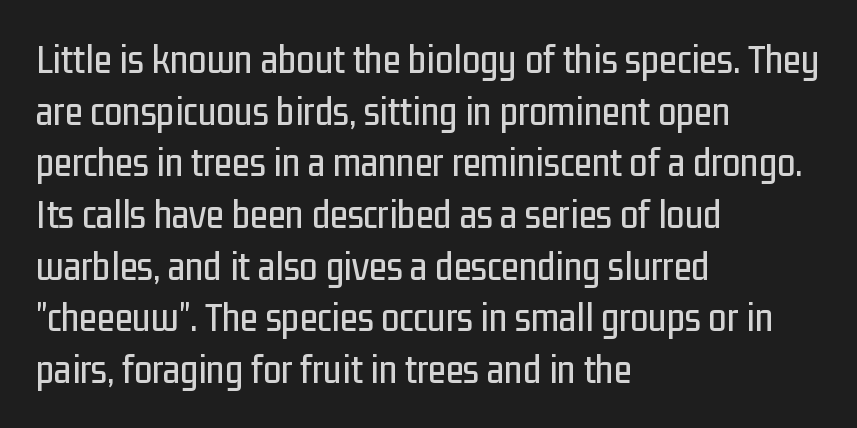
{"serif": "no", "italic": "no", "width": "condensed", "stroke_contrast": "low", "x_height": "medium", "monospaced": "no", "underline": "no", "align": "left", "line_spacing": "normal", "line_spacing_ratio": 1.26, "letter_spacing": "normal", "letter_spacing_em": 0.0, "glyph_px": 41}
